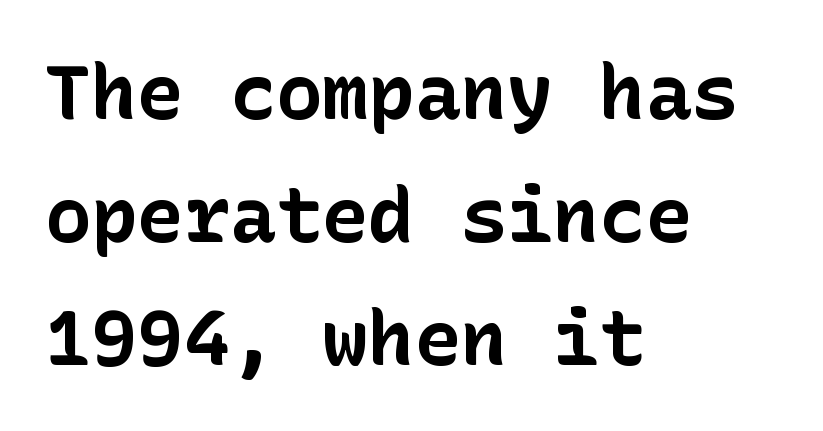
The image shows 77 px bold sans-serif type, upright; set left-aligned, normal line spacing (1.6x), normal letter spacing, not underlined; low stroke contrast and a medium x-height.
